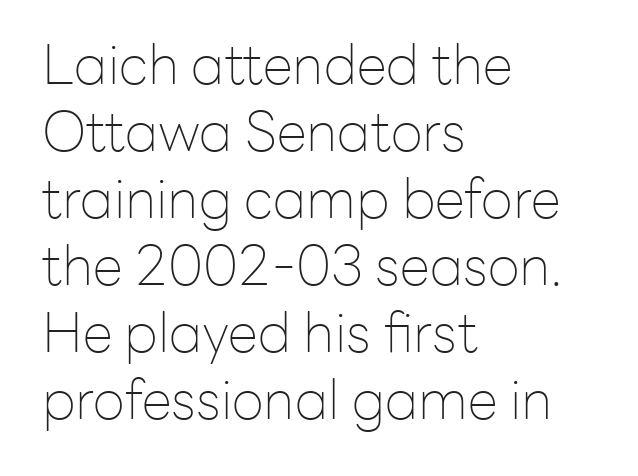
The image shows 55 px thin sans-serif type, upright; set left-aligned, line spacing 1.22x, normal letter spacing, not underlined; low stroke contrast and a medium x-height.
